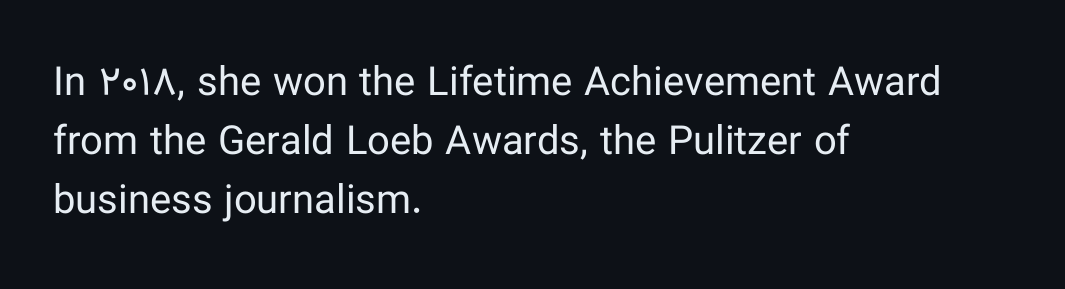
The image shows 40 px regular-weight sans-serif type, upright; set left-aligned, normal line spacing (1.48x), normal letter spacing, not underlined; low stroke contrast and a medium x-height.
